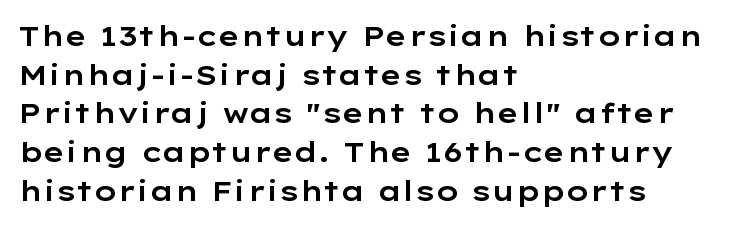
Q: Is the text italic (slanted)? A: No, it is upright.
Q: Is the typeface a serif or a sans-serif typeface? A: Sans-serif.
Q: Is the text underlined? A: No.
Q: How is the paragraph aligned? A: Left-aligned.
Q: Is the spacing between letters normal or unusually wide? A: Normal.
Q: Is the spacing between lines tight, normal or loose? A: Normal.
Q: Width (condensed, normal, or wide)? A: Wide.
Q: Stroke contrast? A: Low.
Q: x-height? A: Medium.
Q: Monospaced? A: No.
